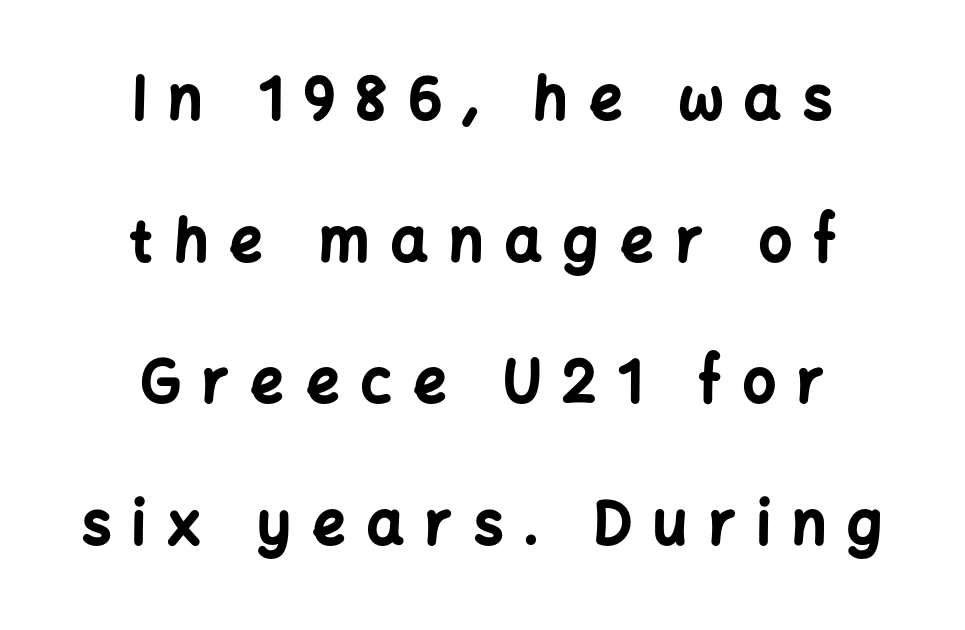
Think of a printed novel: that variable character pitch is what you see here. Check under the words: just untouched page. Posture: vertical. Words appear elongated and porous because spacing is wide. These lines carry a lot of weight — the face is fully bold. Caption: multi-line text, centered on the measure.
